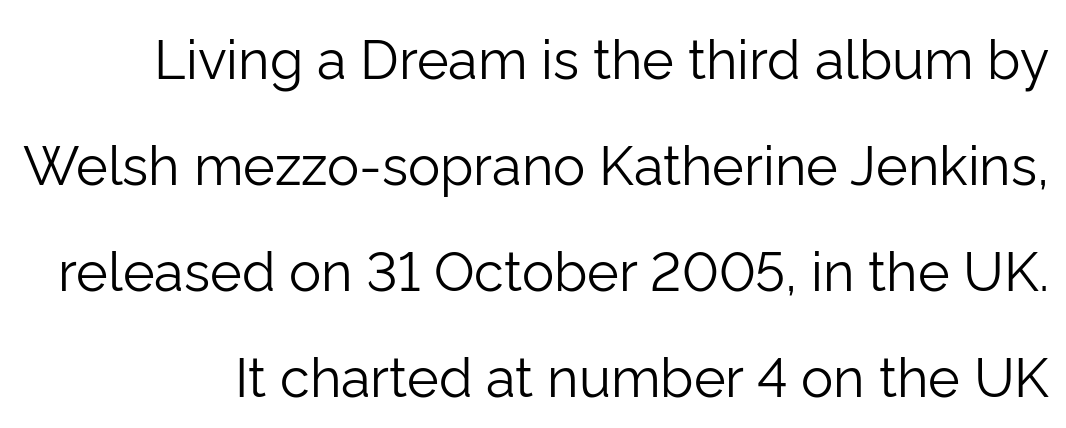
Q: Is the text bold? A: No.
Q: Is the text italic (slanted)? A: No, it is upright.
Q: Is the typeface a serif or a sans-serif typeface? A: Sans-serif.
Q: Is the text underlined? A: No.
Q: How is the paragraph aligned? A: Right-aligned.
Q: Is the spacing between letters normal or unusually wide? A: Normal.
Q: Is the spacing between lines tight, normal or loose? A: Loose.
Q: Width (condensed, normal, or wide)? A: Normal.
Q: Stroke contrast? A: Low.
Q: x-height? A: Medium.
Q: Monospaced? A: No.
